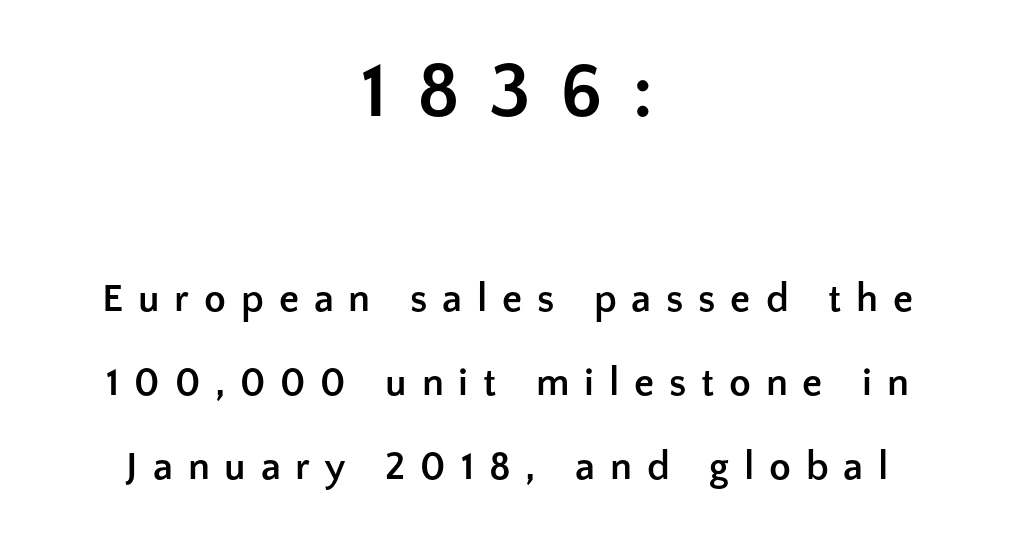
The image shows 79 px semibold sans-serif type, upright; set centered, loose line spacing (2.09x), unusually wide letter spacing (+0.37 em), not underlined; the first (top) block is 1.98x larger; low stroke contrast and a medium x-height.
